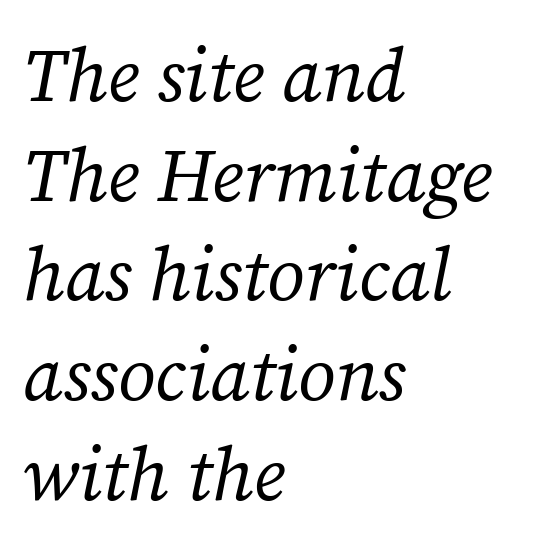
Q: Is the text bold? A: No.
Q: Is the text italic (slanted)? A: Yes, it leans right by about 12 degrees.
Q: Is the typeface a serif or a sans-serif typeface? A: Serif.
Q: Is the text underlined? A: No.
Q: How is the paragraph aligned? A: Left-aligned.
Q: Is the spacing between letters normal or unusually wide? A: Normal.
Q: Is the spacing between lines tight, normal or loose? A: Normal.
Q: Width (condensed, normal, or wide)? A: Normal.
Q: Stroke contrast? A: Medium.
Q: x-height? A: Medium.
Q: Monospaced? A: No.
